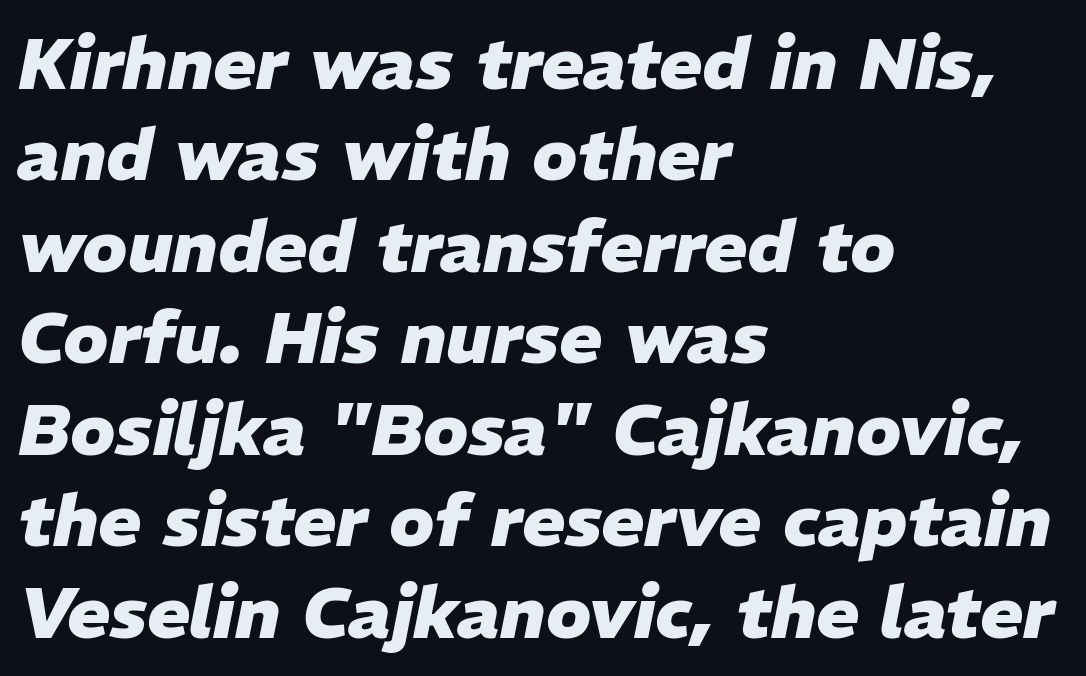
{"italic": "yes", "lean": "right", "slant_degrees": 11, "bold": "yes", "weight": "heavy", "width": "normal", "stroke_contrast": "low", "x_height": "medium", "monospaced": "no", "underline": "no", "align": "left", "line_spacing": "normal", "line_spacing_ratio": 1.27, "letter_spacing": "normal", "letter_spacing_em": 0.0, "glyph_px": 72}
